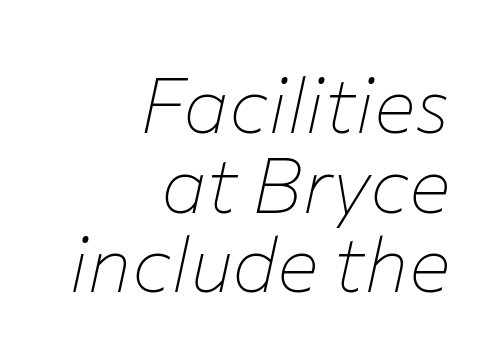
Plain, unruled lines of type. Think of a printed novel: that variable character pitch is what you see here. Compared with typical paragraphs, the rows here are closer together. In CSS terms this would be text-align: right.
